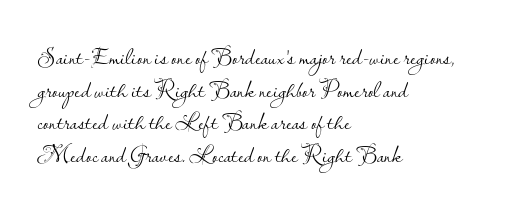
The image shows 24 px text type; set left-aligned, normal line spacing (1.36x), normal letter spacing, not underlined.
